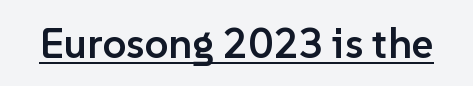
Q: Is the text bold? A: Semi-bold.
Q: Is the text italic (slanted)? A: No, it is upright.
Q: Is the typeface a serif or a sans-serif typeface? A: Sans-serif.
Q: Is the text underlined? A: Yes.
Q: Is the spacing between letters normal or unusually wide? A: Normal.
Q: Width (condensed, normal, or wide)? A: Normal.
Q: Stroke contrast? A: Low.
Q: x-height? A: Medium.
Q: Monospaced? A: No.
